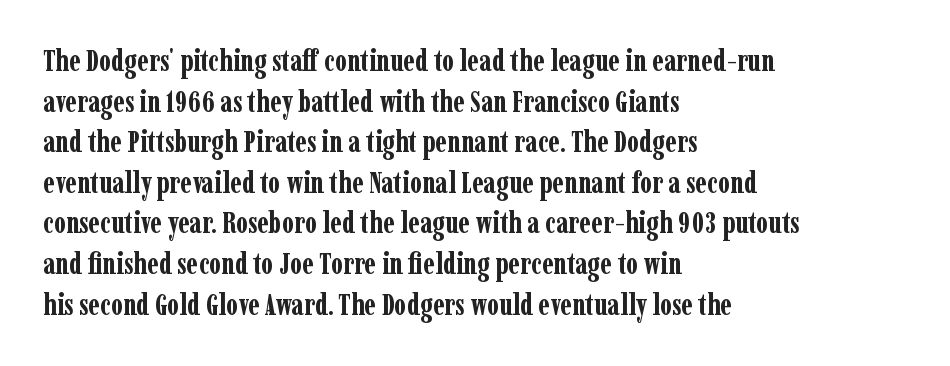
The image shows 29 px bold, condensed serif type, upright; set left-aligned, normal line spacing (1.4x), normal letter spacing, not underlined; low stroke contrast and a medium x-height.
